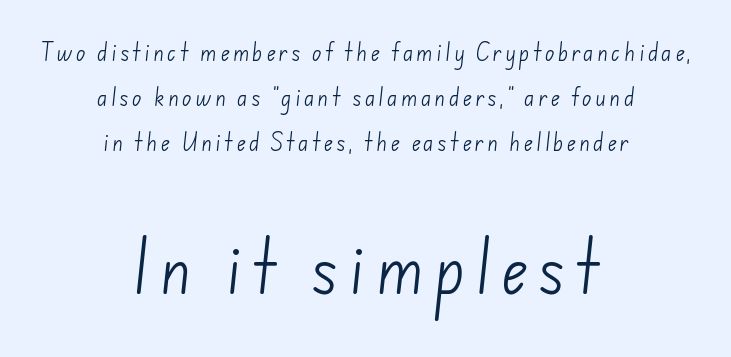
Q: Is the text bold? A: No.
Q: Is the typeface a serif or a sans-serif typeface? A: Sans-serif.
Q: Is the text underlined? A: No.
Q: How is the paragraph aligned? A: Centered.
Q: Is the spacing between lines tight, normal or loose? A: Loose.
Q: Which block of text is set in a larger size, the first (top) or the second (bottom)? A: The second (bottom) one.
Q: Width (condensed, normal, or wide)? A: Normal.
Q: Stroke contrast? A: Low.
Q: x-height? A: Small.
Q: Monospaced? A: No.
